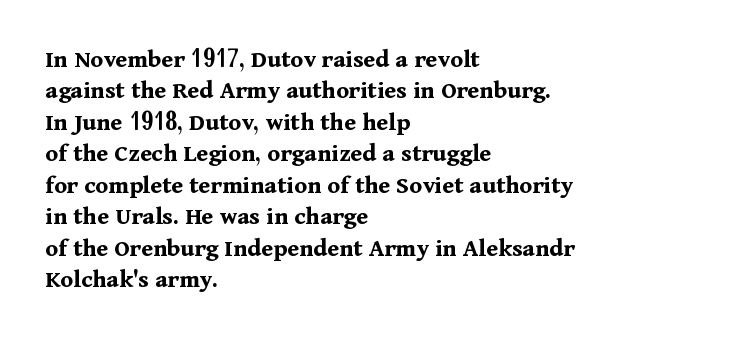
The image shows 26 px bold type, upright; set left-aligned, line spacing 1.21x, normal letter spacing, not underlined.
